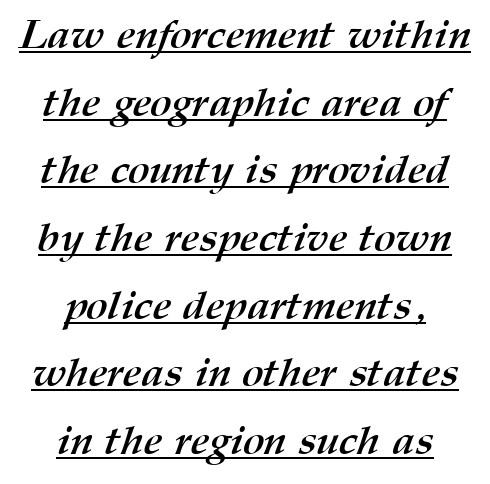
The image shows 41 px semibold type; set centered, normal line spacing (1.65x), normal letter spacing, underlined; medium stroke contrast and a medium x-height.
